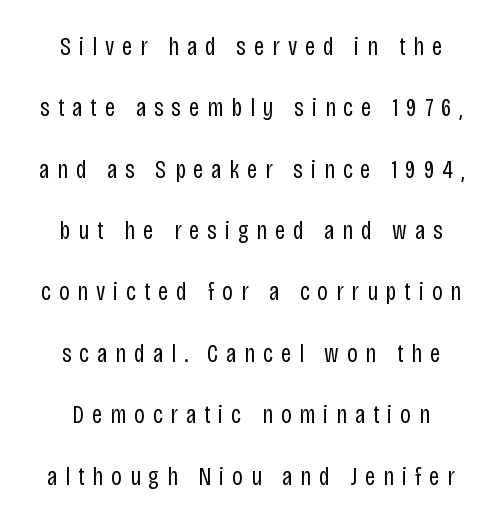
{"italic": "no", "bold": "no", "underline": "no", "line_spacing": "loose", "line_spacing_ratio": 2.36, "letter_spacing": "wide", "letter_spacing_em": 0.3, "glyph_px": 26}
